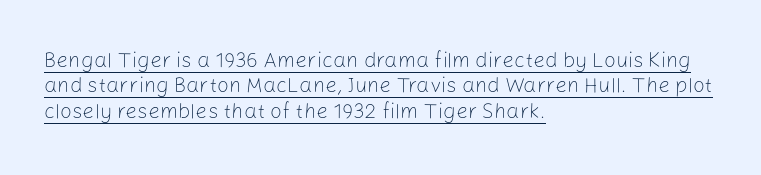
Q: Is the text bold? A: No.
Q: Is the text italic (slanted)? A: No, it is upright.
Q: Is the text underlined? A: Yes.
Q: How is the paragraph aligned? A: Left-aligned.
Q: Is the spacing between letters normal or unusually wide? A: Normal.
